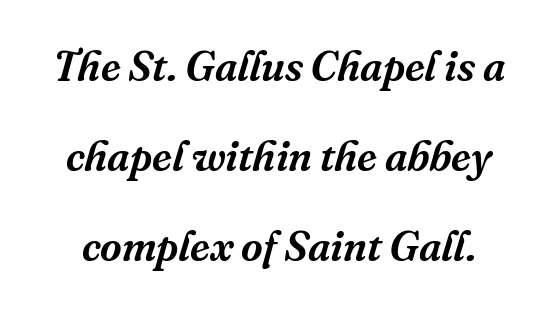
The image shows 42 px serif type, italic (leaning right); set loose line spacing (2.14x), normal letter spacing, not underlined; medium stroke contrast and a medium x-height.
